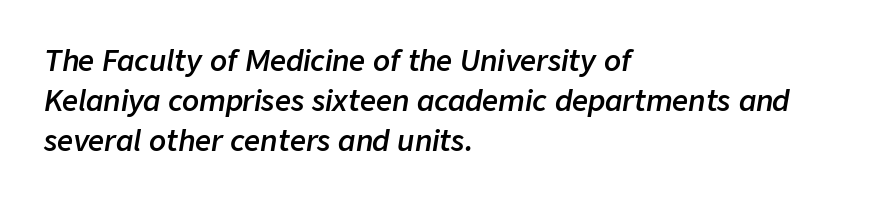
The letters are semibold — heavier than regular but short of a full bold. Check the space under the baseline: it is left empty. Do the characters align in a grid? No, the font is proportional. Nobody touched the tracking dial on this one. Rows of type keep a routine distance in the vertical direction.
